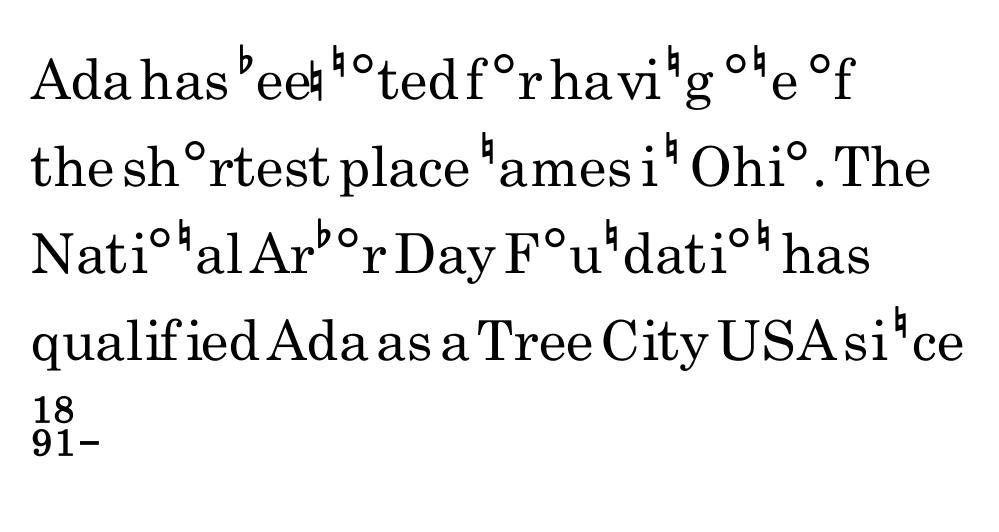
{"serif": "no", "italic": "no", "bold": "no", "weight": "regular", "width": "condensed", "stroke_contrast": "low", "x_height": "small", "monospaced": "no", "underline": "no", "align": "left", "line_spacing": "normal", "line_spacing_ratio": 1.58, "letter_spacing": "normal", "letter_spacing_em": 0.0, "glyph_px": 55}
